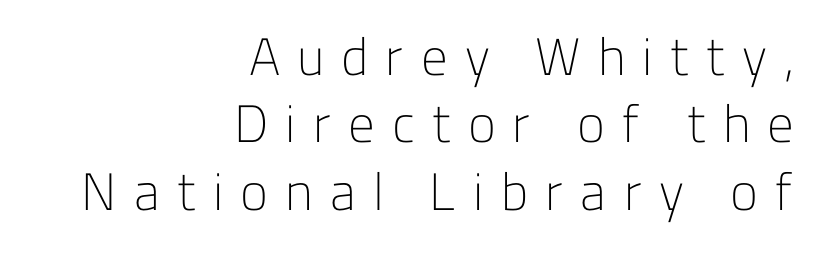
The image shows 53 px light sans-serif type, upright; set right-aligned, normal line spacing (1.27x), unusually wide letter spacing (+0.32 em), not underlined; low stroke contrast and a medium x-height.
